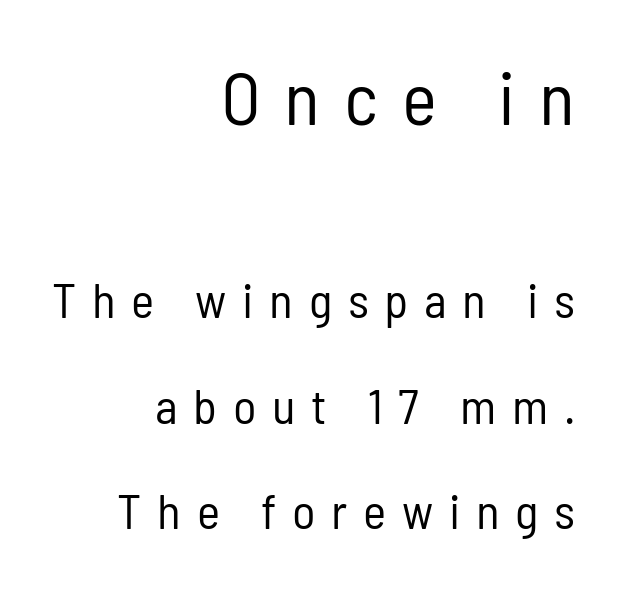
Q: Is the text bold? A: No.
Q: Is the text italic (slanted)? A: No, it is upright.
Q: Is the typeface a serif or a sans-serif typeface? A: Sans-serif.
Q: Is the text underlined? A: No.
Q: How is the paragraph aligned? A: Right-aligned.
Q: Is the spacing between letters normal or unusually wide? A: Unusually wide.
Q: Is the spacing between lines tight, normal or loose? A: Loose.
Q: Which block of text is set in a larger size, the first (top) or the second (bottom)? A: The first (top) one.
Q: Width (condensed, normal, or wide)? A: Condensed.
Q: Stroke contrast? A: Low.
Q: x-height? A: Medium.
Q: Monospaced? A: No.
